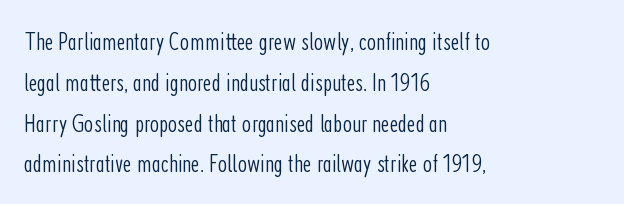
The gap between lines stays unmarked. No extra tracking has been applied to these lines. Does the leading feel generous? No, just average. Short and long lines alike share a common starting point at left.
